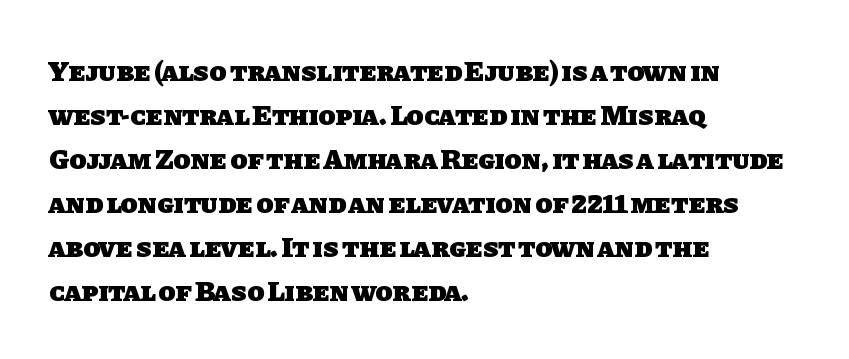
Q: Is the text bold? A: Yes.
Q: Is the typeface a serif or a sans-serif typeface? A: Sans-serif.
Q: Is the text underlined? A: No.
Q: How is the paragraph aligned? A: Left-aligned.
Q: Is the spacing between letters normal or unusually wide? A: Normal.
Q: Is the spacing between lines tight, normal or loose? A: Normal.
Q: Width (condensed, normal, or wide)? A: Normal.
Q: Stroke contrast? A: Low.
Q: x-height? A: Large.
Q: Monospaced? A: No.
